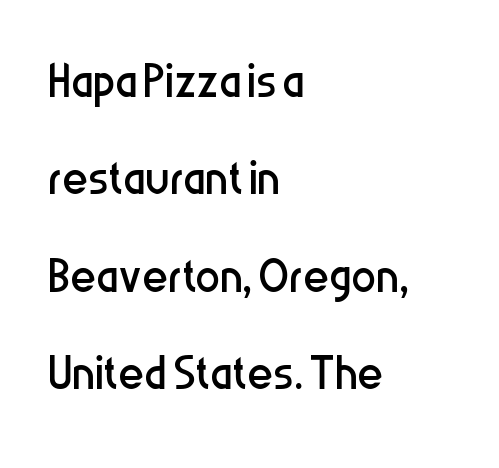
{"serif": "no", "italic": "no", "bold": "no", "weight": "regular", "width": "condensed", "stroke_contrast": "low", "x_height": "medium", "monospaced": "no", "underline": "no", "align": "left", "line_spacing": "normal", "line_spacing_ratio": 1.57, "letter_spacing": "normal", "letter_spacing_em": 0.0, "glyph_px": 62}
